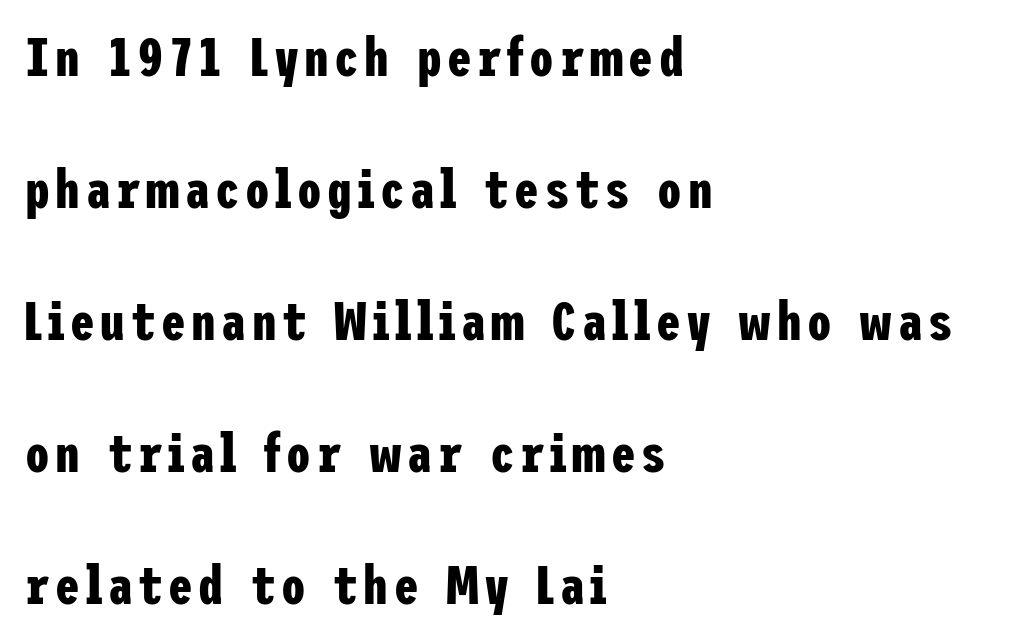
Q: Is the text bold? A: Yes.
Q: Is the text italic (slanted)? A: No, it is upright.
Q: Is the typeface a serif or a sans-serif typeface? A: Sans-serif.
Q: Is the text underlined? A: No.
Q: How is the paragraph aligned? A: Left-aligned.
Q: Is the spacing between lines tight, normal or loose? A: Loose.
Q: Width (condensed, normal, or wide)? A: Condensed.
Q: Stroke contrast? A: Low.
Q: x-height? A: Medium.
